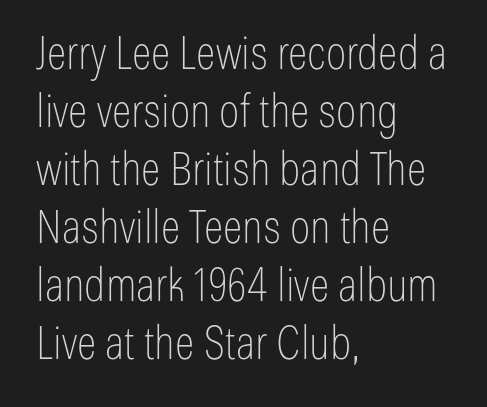
The image shows 46 px thin, condensed sans-serif type, upright; set left-aligned, normal line spacing (1.26x), normal letter spacing, not underlined; low stroke contrast and a medium x-height.
